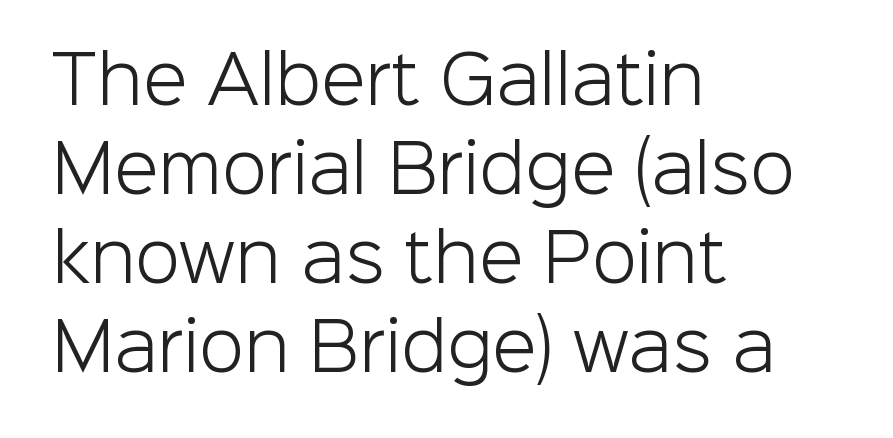
{"serif": "no", "italic": "no", "bold": "no", "weight": "light", "width": "normal", "stroke_contrast": "low", "x_height": "medium", "monospaced": "no", "underline": "no", "align": "left", "line_spacing": "normal", "line_spacing_ratio": 1.37, "letter_spacing": "normal", "letter_spacing_em": 0.0, "glyph_px": 65}
